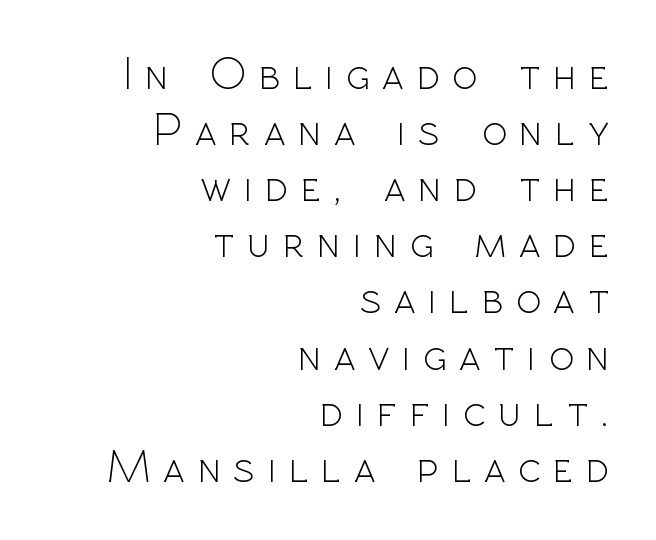
{"serif": "no", "italic": "no", "bold": "no", "weight": "light", "width": "normal", "x_height": "medium", "monospaced": "no", "underline": "no", "align": "right", "line_spacing_ratio": 1.22, "letter_spacing": "wide", "letter_spacing_em": 0.28, "glyph_px": 46}
